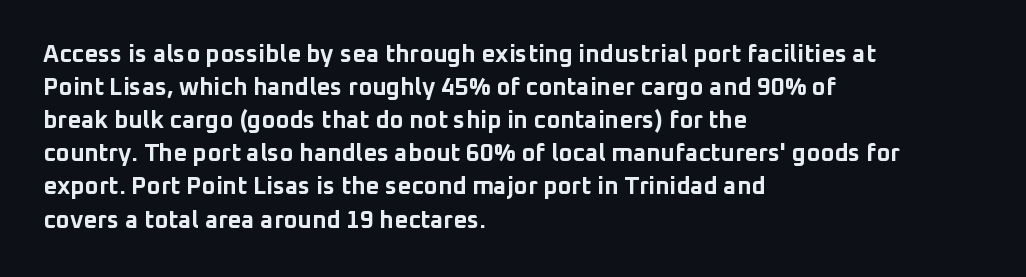
Q: Is the text bold? A: Yes.
Q: Is the text italic (slanted)? A: No, it is upright.
Q: Is the text underlined? A: No.
Q: How is the paragraph aligned? A: Left-aligned.
Q: Is the spacing between letters normal or unusually wide? A: Normal.
Q: Is the spacing between lines tight, normal or loose? A: Normal.
